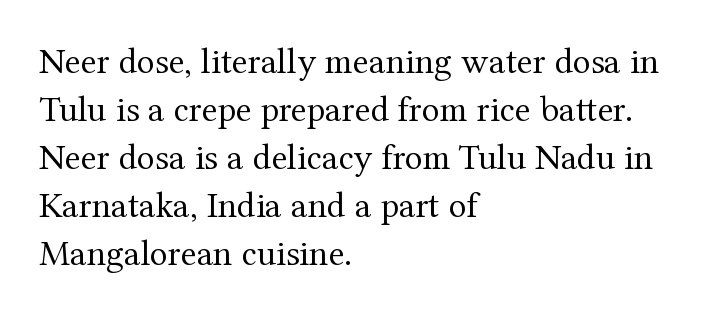
{"serif": "yes", "italic": "no", "bold": "no", "weight": "regular", "width": "normal", "stroke_contrast": "medium", "x_height": "medium", "monospaced": "no", "underline": "no", "align": "left", "line_spacing": "normal", "line_spacing_ratio": 1.3, "letter_spacing": "normal", "letter_spacing_em": 0.0, "glyph_px": 37}
